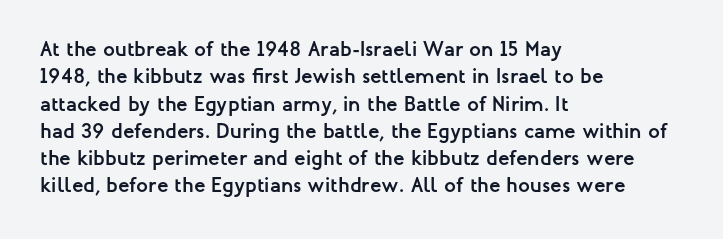
The image shows 21 px bold type, upright; set left-aligned, normal line spacing (1.3x), normal letter spacing, not underlined.
